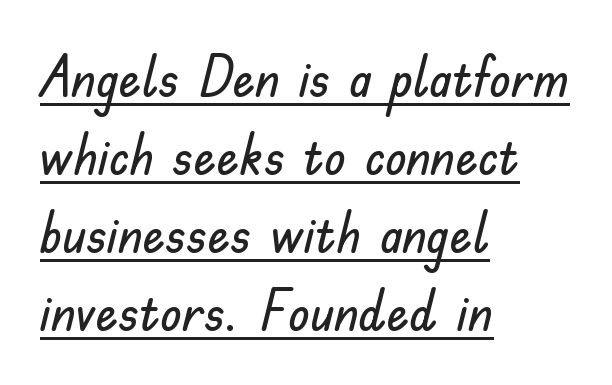
Q: Is the text italic (slanted)? A: Yes.
Q: Is the typeface a serif or a sans-serif typeface? A: Sans-serif.
Q: Is the text underlined? A: Yes.
Q: How is the paragraph aligned? A: Left-aligned.
Q: Is the spacing between letters normal or unusually wide? A: Normal.
Q: Is the spacing between lines tight, normal or loose? A: Normal.
Q: Width (condensed, normal, or wide)? A: Normal.
Q: Stroke contrast? A: Low.
Q: x-height? A: Small.
Q: Monospaced? A: No.
